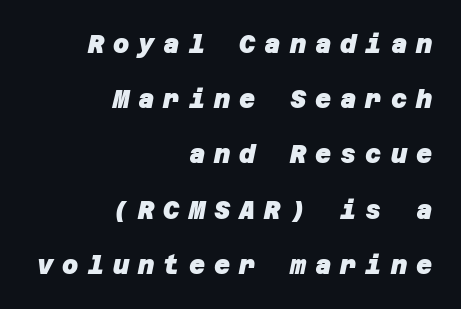
The image shows 25 px bold type; set right-aligned, loose line spacing (2.21x), unusually wide letter spacing (+0.36 em), not underlined.
